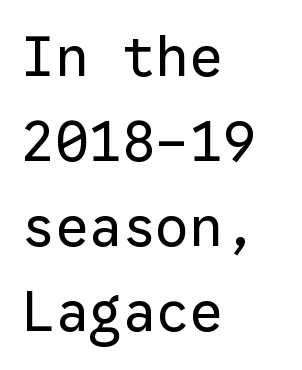
Q: Is the text bold? A: No.
Q: Is the text italic (slanted)? A: No, it is upright.
Q: Is the typeface a serif or a sans-serif typeface? A: Sans-serif.
Q: Is the text underlined? A: No.
Q: How is the paragraph aligned? A: Left-aligned.
Q: Is the spacing between letters normal or unusually wide? A: Normal.
Q: Is the spacing between lines tight, normal or loose? A: Normal.
Q: Width (condensed, normal, or wide)? A: Normal.
Q: Stroke contrast? A: Low.
Q: x-height? A: Medium.
Q: Monospaced? A: Yes.
